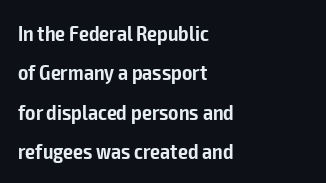
The image shows 22 px text type, upright; set left-aligned, line spacing 1.79x, normal letter spacing, not underlined.
